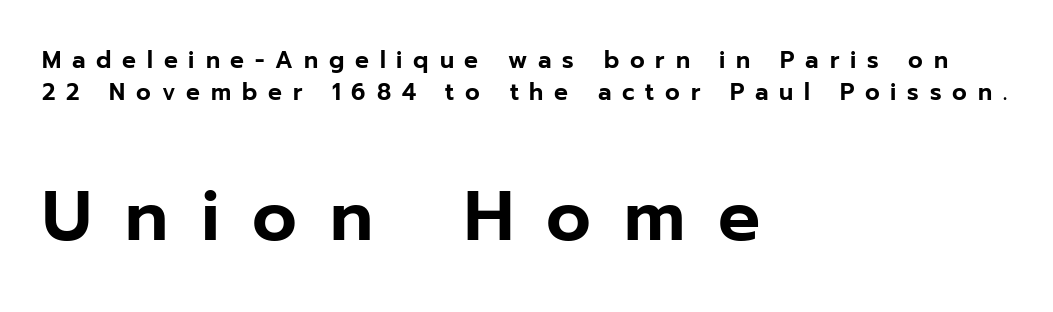
Q: Is the text italic (slanted)? A: No, it is upright.
Q: Is the typeface a serif or a sans-serif typeface? A: Sans-serif.
Q: Is the text underlined? A: No.
Q: How is the paragraph aligned? A: Left-aligned.
Q: Is the spacing between letters normal or unusually wide? A: Unusually wide.
Q: Is the spacing between lines tight, normal or loose? A: Normal.
Q: Which block of text is set in a larger size, the first (top) or the second (bottom)? A: The second (bottom) one.
Q: Width (condensed, normal, or wide)? A: Normal.
Q: Stroke contrast? A: Low.
Q: x-height? A: Medium.
Q: Monospaced? A: No.
